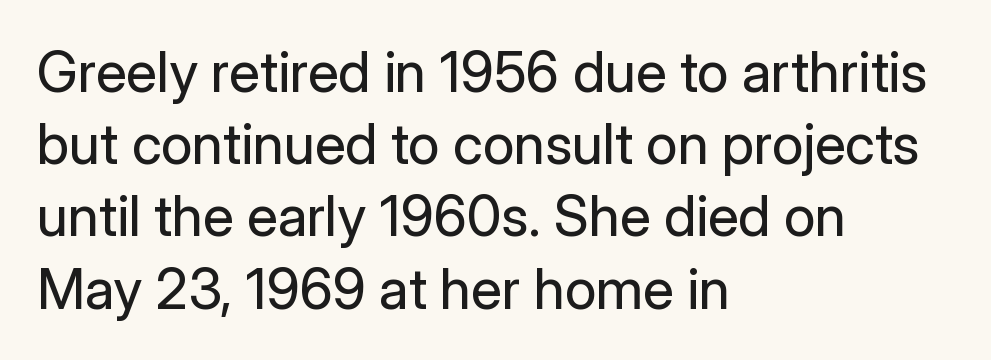
Posture: straight, roman, zero tilt. Left-aligned paragraph, ragged on the right. The foot of each line stays bare and open. Stroke thickness stays within the range of a standard reading face or lighter.
